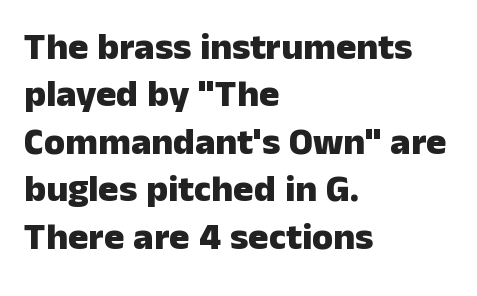
The image shows 38 px heavy sans-serif type, upright; set left-aligned, normal line spacing (1.25x), normal letter spacing, not underlined; low stroke contrast and a medium x-height.
